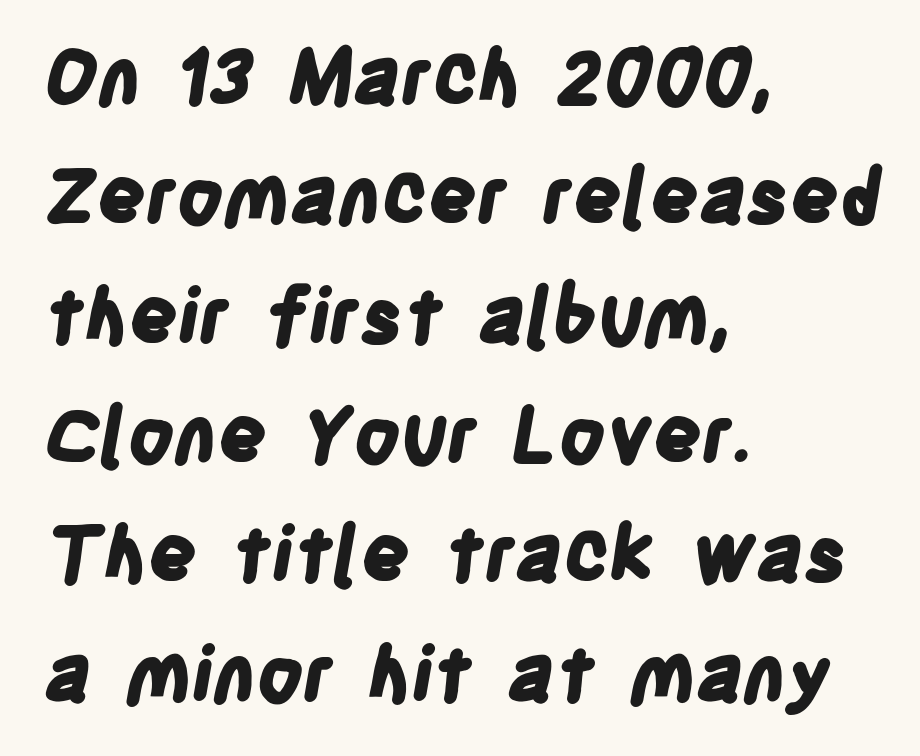
{"serif": "no", "bold": "yes", "weight": "bold", "width": "condensed", "stroke_contrast": "low", "x_height": "large", "monospaced": "no", "underline": "no", "align": "left", "line_spacing": "normal", "line_spacing_ratio": 1.57, "letter_spacing": "normal", "letter_spacing_em": 0.0, "glyph_px": 76}
